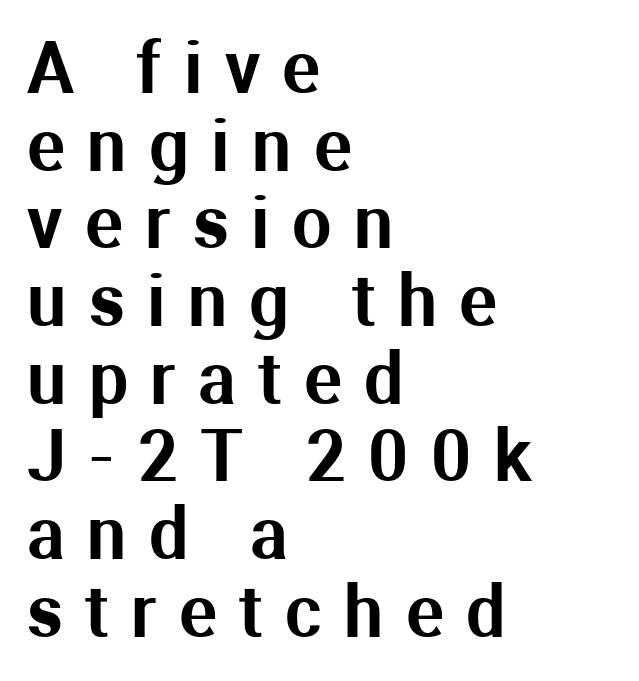
Q: Is the text italic (slanted)? A: No, it is upright.
Q: Is the typeface a serif or a sans-serif typeface? A: Sans-serif.
Q: Is the text underlined? A: No.
Q: How is the paragraph aligned? A: Left-aligned.
Q: Is the spacing between letters normal or unusually wide? A: Unusually wide.
Q: Is the spacing between lines tight, normal or loose? A: Tight.
Q: Width (condensed, normal, or wide)? A: Normal.
Q: Stroke contrast? A: Medium.
Q: x-height? A: Medium.
Q: Monospaced? A: No.
